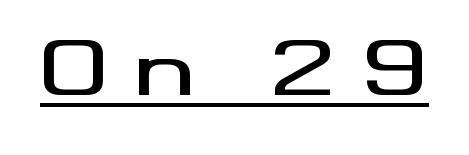
Q: Is the text italic (slanted)? A: No, it is upright.
Q: Is the typeface a serif or a sans-serif typeface? A: Sans-serif.
Q: Is the text underlined? A: Yes.
Q: Is the spacing between letters normal or unusually wide? A: Unusually wide.
Q: Width (condensed, normal, or wide)? A: Wide.
Q: Stroke contrast? A: Medium.
Q: x-height? A: Small.
Q: Monospaced? A: No.
